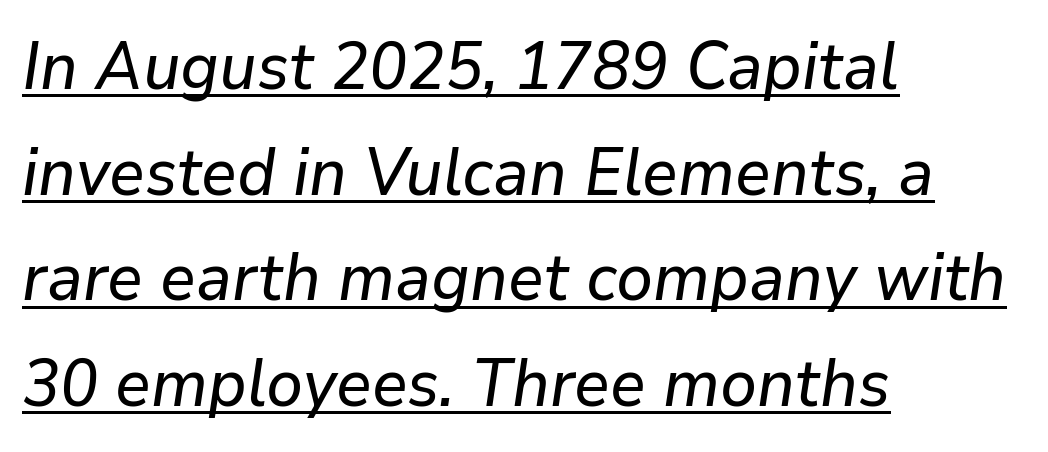
The image shows 66 px text type, italic (leaning right); set left-aligned, normal line spacing (1.6x), normal letter spacing, underlined; low stroke contrast and a medium x-height.
